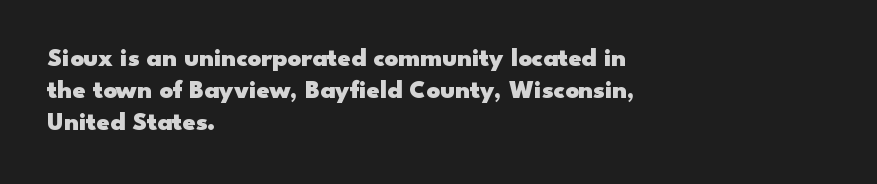
{"italic": "no", "bold": "yes", "underline": "no", "align": "left", "line_spacing_ratio": 1.24, "letter_spacing": "normal", "letter_spacing_em": 0.0, "glyph_px": 26}
